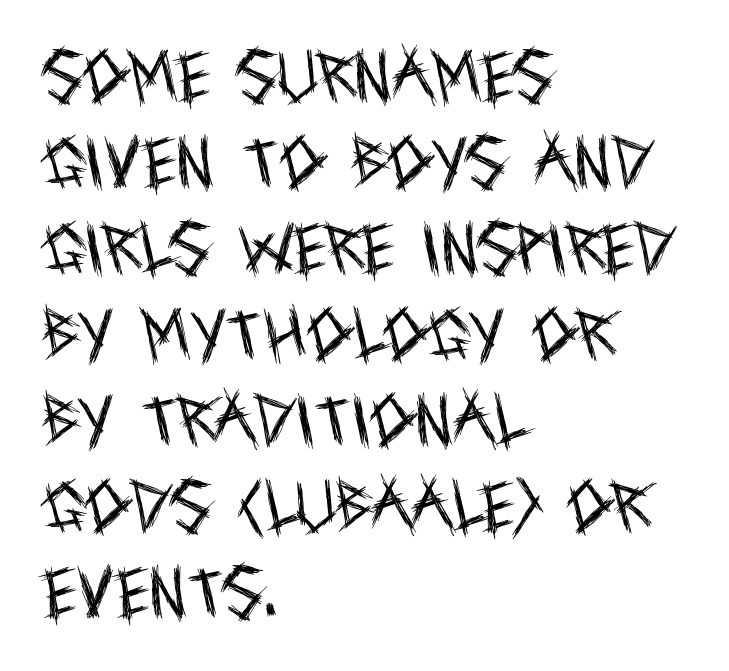
{"serif": "no", "italic": "no", "bold": "no", "weight": "regular", "width": "condensed", "x_height": "large", "monospaced": "no", "underline": "no", "align": "left", "line_spacing": "normal", "line_spacing_ratio": 1.51, "letter_spacing": "normal", "letter_spacing_em": 0.0, "glyph_px": 57}
